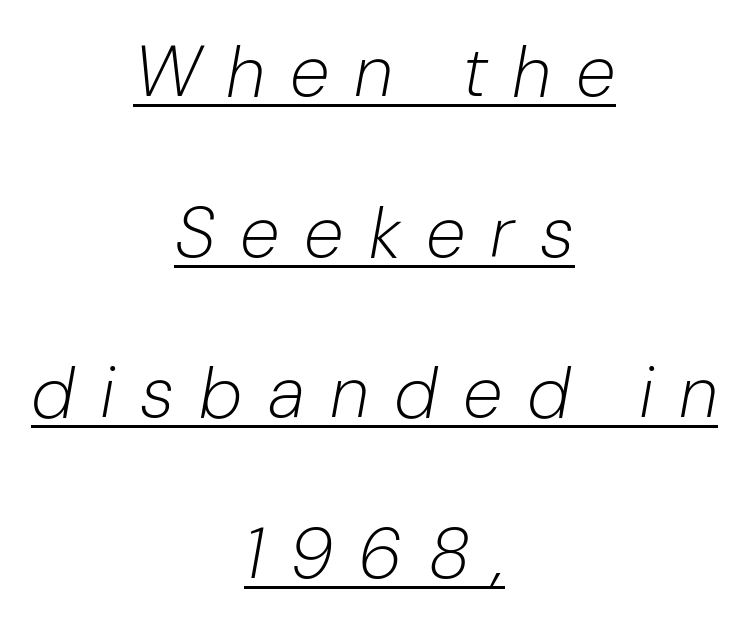
The image shows 72 px light type, italic (leaning right); set centered, loose line spacing (2.23x), unusually wide letter spacing (+0.35 em), underlined; low stroke contrast and a medium x-height.
